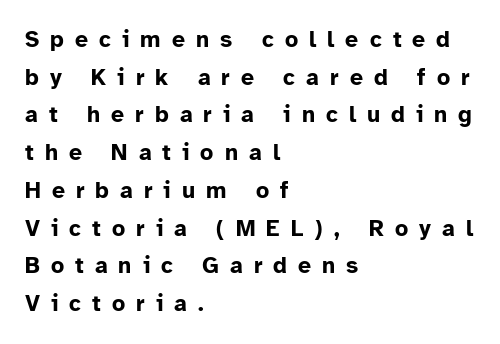
{"italic": "no", "bold": "yes", "underline": "no", "align": "left", "line_spacing": "normal", "line_spacing_ratio": 1.64, "letter_spacing": "wide", "letter_spacing_em": 0.48, "glyph_px": 23}
